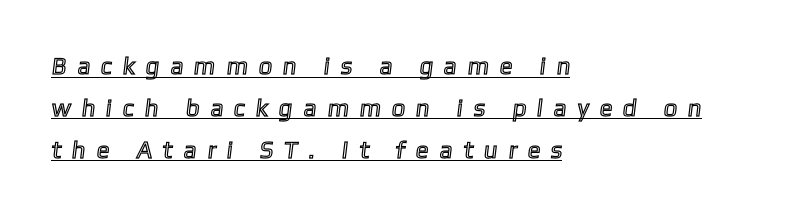
The image shows 24 px text type; set left-aligned, line spacing 1.74x, unusually wide letter spacing (+0.45 em), underlined.
